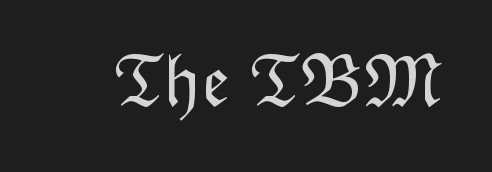
The image shows 74 px light type, upright; set normal letter spacing, not underlined; low stroke contrast and a medium x-height.
